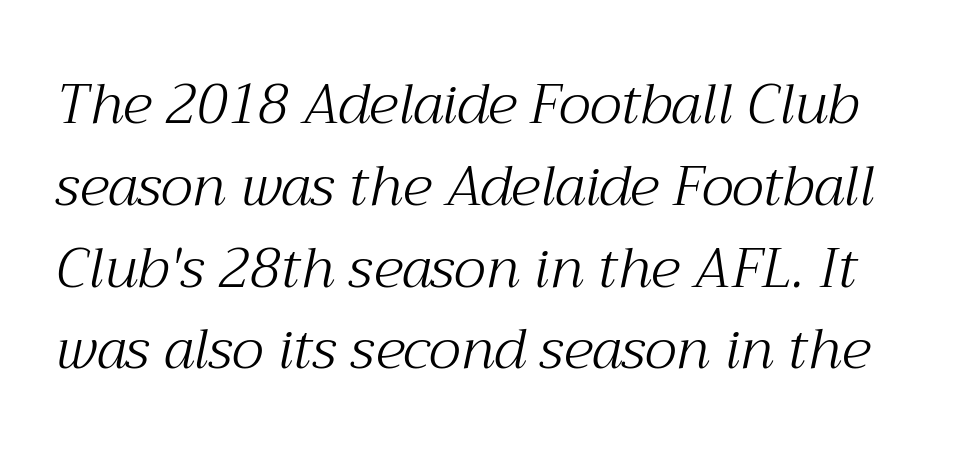
{"serif": "yes", "italic": "yes", "lean": "right", "slant_degrees": 12, "bold": "no", "weight": "light", "width": "normal", "stroke_contrast": "medium", "x_height": "medium", "monospaced": "no", "underline": "no", "line_spacing": "normal", "line_spacing_ratio": 1.46, "letter_spacing": "normal", "letter_spacing_em": 0.0, "glyph_px": 56}
